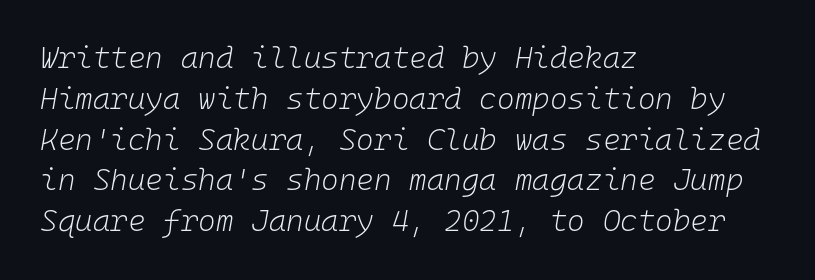
{"italic": "yes", "lean": "right", "slant_degrees": 10, "bold": "no", "weight": "light", "width": "normal", "stroke_contrast": "low", "x_height": "medium", "monospaced": "yes", "underline": "no", "align": "left", "line_spacing": "normal", "line_spacing_ratio": 1.36, "letter_spacing": "normal", "letter_spacing_em": 0.0, "glyph_px": 30}
